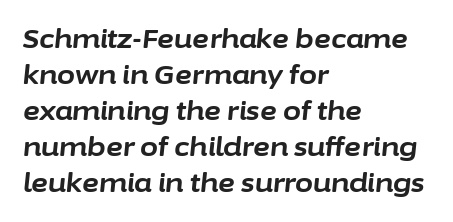
Compared with an ordinary text face, these strokes are far heavier — a full bold. Left-aligned paragraph, ragged on the right. Spacing between characters is what you'd get straight out of the box. Bare-footed words on every line. Quick note: italic. Does the leading feel generous? No, just average.
